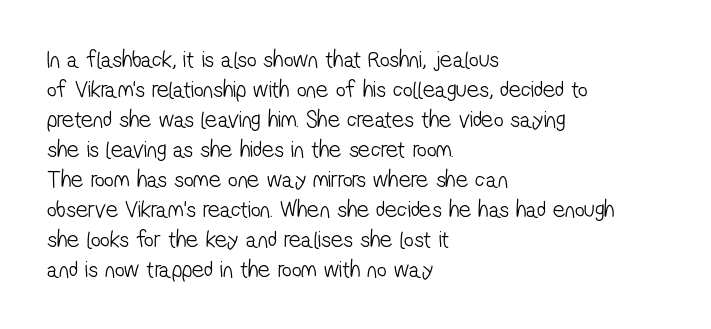
Notice how descenders clear the ascenders below comfortably — that's standard leading. The font is comparable to plain body text, perhaps lighter. Compared with a centered layout, this one pins lines to the left instead. Words float on clear page, feet unadorned. The letterforms sit shoulder to shoulder at normal distance.
